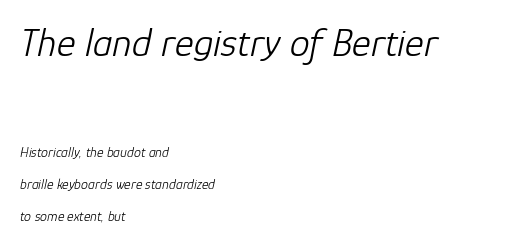
Q: Is the text bold? A: No.
Q: Is the text italic (slanted)? A: Yes, it leans right by about 12 degrees.
Q: Is the text underlined? A: No.
Q: How is the paragraph aligned? A: Left-aligned.
Q: Is the spacing between letters normal or unusually wide? A: Normal.
Q: Is the spacing between lines tight, normal or loose? A: Loose.
Q: Which block of text is set in a larger size, the first (top) or the second (bottom)? A: The first (top) one.
Q: Width (condensed, normal, or wide)? A: Normal.
Q: Stroke contrast? A: Low.
Q: x-height? A: Medium.
Q: Monospaced? A: No.
